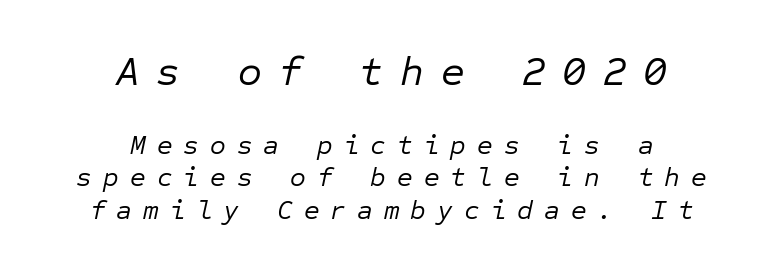
{"italic": "yes", "lean": "right", "slant_degrees": 12, "bold": "no", "weight": "regular", "width": "normal", "stroke_contrast": "low", "x_height": "medium", "monospaced": "yes", "underline": "no", "align": "center", "line_spacing_ratio": 1.2, "letter_spacing": "wide", "letter_spacing_em": 0.41, "larger_block": "first", "size_ratio": 1.52, "glyph_px": 41}
